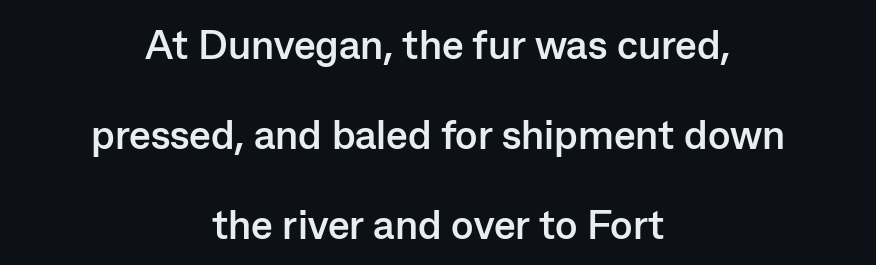
{"serif": "no", "italic": "no", "bold": "yes", "weight": "semibold", "width": "normal", "stroke_contrast": "low", "x_height": "medium", "monospaced": "no", "underline": "no", "align": "center", "line_spacing": "loose", "line_spacing_ratio": 2.19, "letter_spacing": "normal", "letter_spacing_em": 0.0, "glyph_px": 41}
